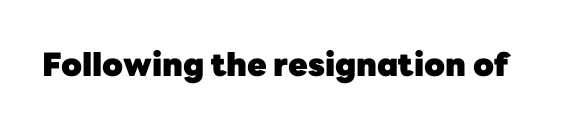
Every character sits straight up, as roman type does. Compared with typical body copy, the letter spacing here is the same. Lines of text with bare space underneath. What kind of face is this? One without serifs — a sans. Note the varied advance widths — an 'i' is clearly narrower than an 'm'.
